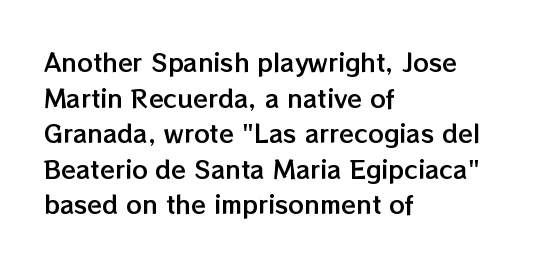
The image shows 24 px text type, upright; set left-aligned, normal line spacing (1.48x), normal letter spacing, not underlined.
